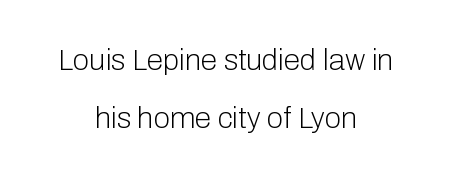
{"serif": "no", "italic": "no", "bold": "no", "weight": "light", "width": "normal", "stroke_contrast": "low", "x_height": "medium", "monospaced": "no", "underline": "no", "align": "center", "line_spacing": "loose", "line_spacing_ratio": 1.94, "letter_spacing": "normal", "letter_spacing_em": 0.0, "glyph_px": 30}
